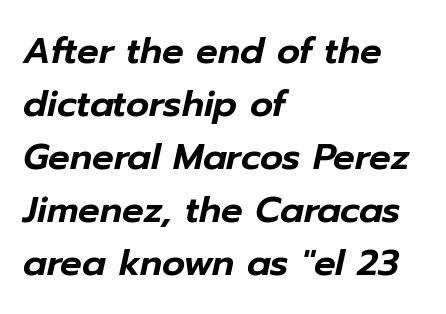
Q: Is the text italic (slanted)? A: Yes, it leans right by about 12 degrees.
Q: Is the text underlined? A: No.
Q: How is the paragraph aligned? A: Left-aligned.
Q: Is the spacing between letters normal or unusually wide? A: Normal.
Q: Is the spacing between lines tight, normal or loose? A: Normal.
Q: Width (condensed, normal, or wide)? A: Normal.
Q: Stroke contrast? A: Low.
Q: x-height? A: Medium.
Q: Monospaced? A: No.
